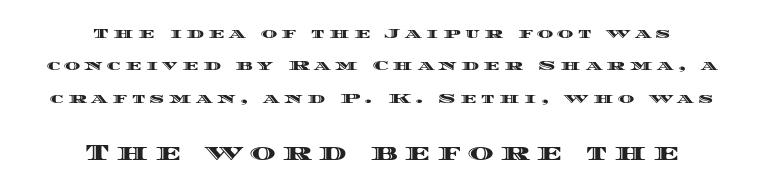
{"italic": "no", "underline": "no", "align": "center", "line_spacing": "loose", "line_spacing_ratio": 2.32, "letter_spacing": "wide", "letter_spacing_em": 0.31, "larger_block": "second", "size_ratio": 1.57, "glyph_px": 22}
